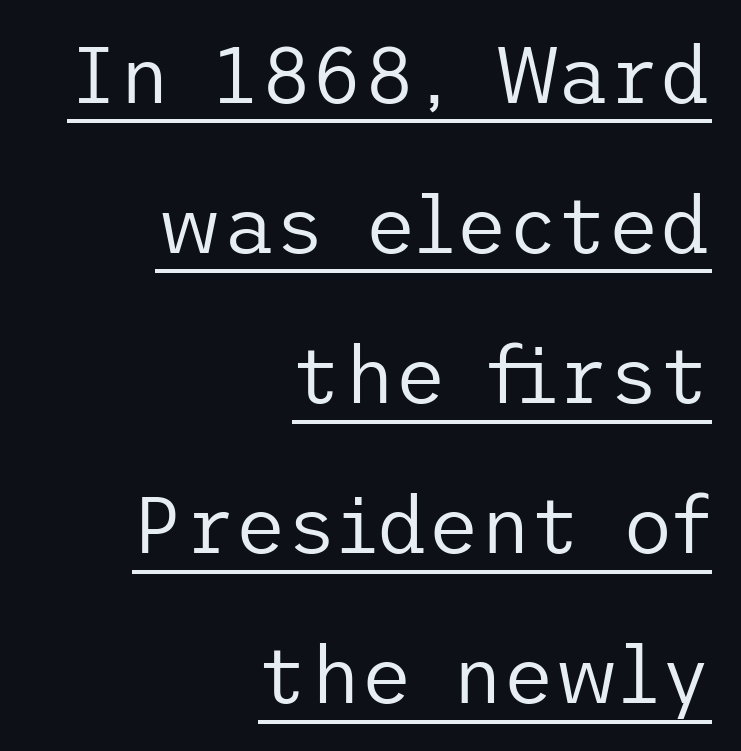
The image shows 79 px regular-weight sans-serif type, upright; set right-aligned, loose line spacing (1.9x), normal letter spacing, underlined; low stroke contrast and a medium x-height.
